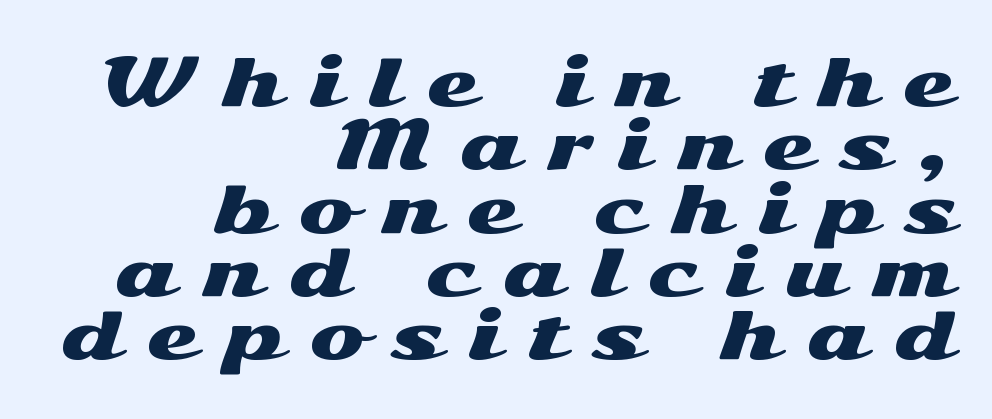
Q: Is the text italic (slanted)? A: Yes.
Q: Is the typeface a serif or a sans-serif typeface? A: Sans-serif.
Q: Is the text underlined? A: No.
Q: How is the paragraph aligned? A: Right-aligned.
Q: Is the spacing between letters normal or unusually wide? A: Unusually wide.
Q: Is the spacing between lines tight, normal or loose? A: Tight.
Q: Width (condensed, normal, or wide)? A: Wide.
Q: Stroke contrast? A: Medium.
Q: x-height? A: Medium.
Q: Monospaced? A: No.
